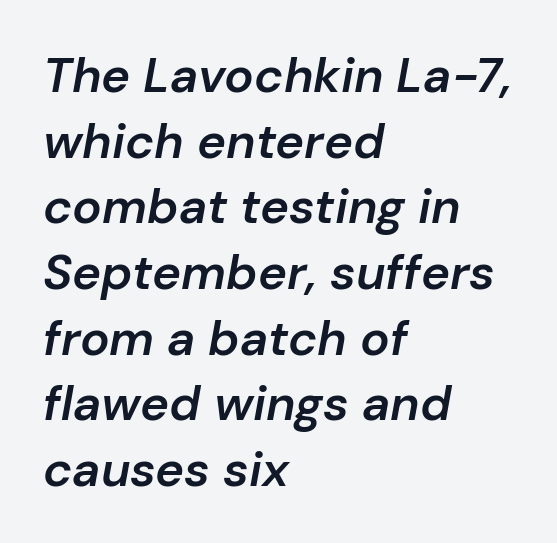
Q: Is the text bold? A: Semi-bold.
Q: Is the text italic (slanted)? A: Yes, it leans right by about 10 degrees.
Q: Is the text underlined? A: No.
Q: How is the paragraph aligned? A: Left-aligned.
Q: Is the spacing between letters normal or unusually wide? A: Normal.
Q: Is the spacing between lines tight, normal or loose? A: Normal.
Q: Width (condensed, normal, or wide)? A: Normal.
Q: Stroke contrast? A: Low.
Q: x-height? A: Medium.
Q: Monospaced? A: No.
